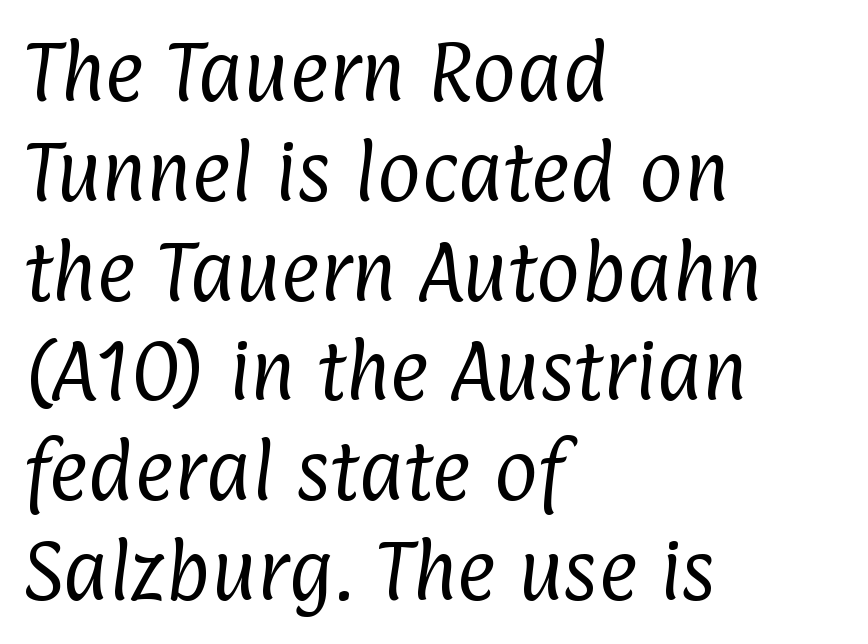
Tracking here is standard; glyphs follow each other at the usual distance. Vertical stems look standard width or narrower in stroke. Underlining? Definitely not there. The face used here is proportionally spaced, like ordinary book or web type. Grotesque or geometric, the face here clearly has no serifs. Notice how the passage keeps a crisp vertical edge on the left only.
